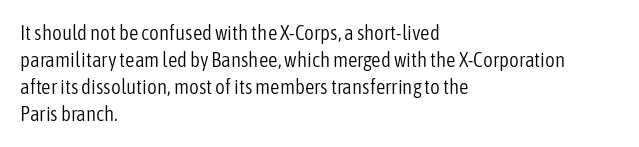
The image shows 21 px text type, upright; set left-aligned, normal line spacing (1.29x), normal letter spacing, not underlined.
